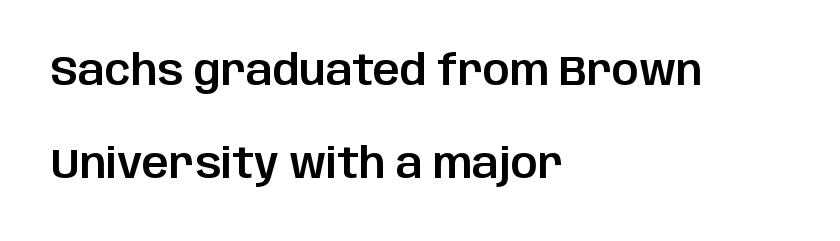
The image shows 42 px sans-serif type, upright; set left-aligned, loose line spacing (2.22x), normal letter spacing, not underlined; low stroke contrast and a large x-height.
